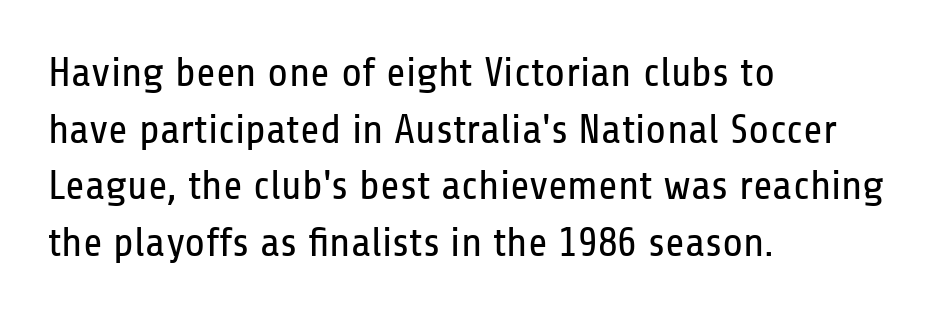
The image shows 42 px regular-weight, condensed sans-serif type, upright; set left-aligned, normal line spacing (1.35x), normal letter spacing, not underlined; low stroke contrast and a medium x-height.
